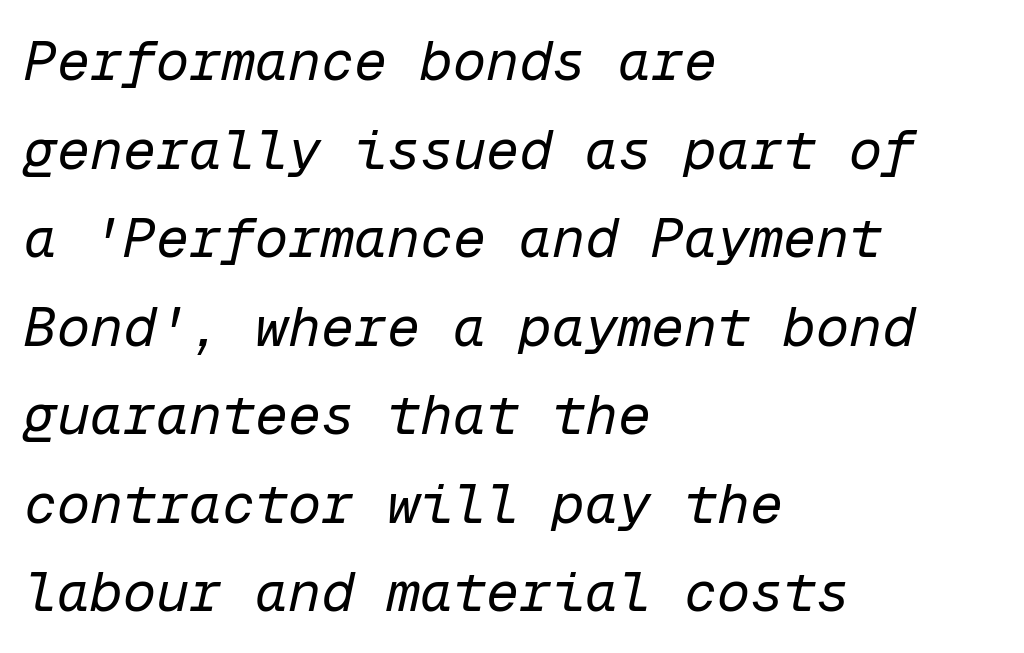
Q: Is the text bold? A: No.
Q: Is the text italic (slanted)? A: Yes, it leans right by about 12 degrees.
Q: Is the text underlined? A: No.
Q: How is the paragraph aligned? A: Left-aligned.
Q: Is the spacing between letters normal or unusually wide? A: Normal.
Q: Is the spacing between lines tight, normal or loose? A: Normal.
Q: Width (condensed, normal, or wide)? A: Normal.
Q: Stroke contrast? A: Low.
Q: x-height? A: Medium.
Q: Monospaced? A: Yes.
